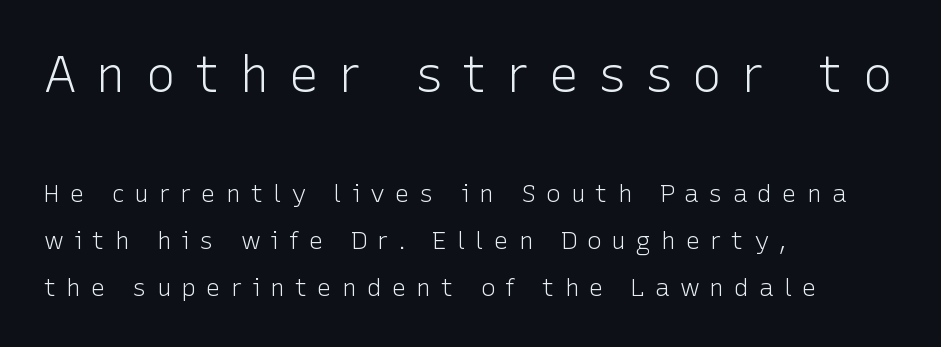
The image shows 50 px light sans-serif type, upright; set left-aligned, line spacing 1.88x, unusually wide letter spacing (+0.39 em), not underlined; the first (top) block is 2.0x larger; low stroke contrast and a medium x-height.
